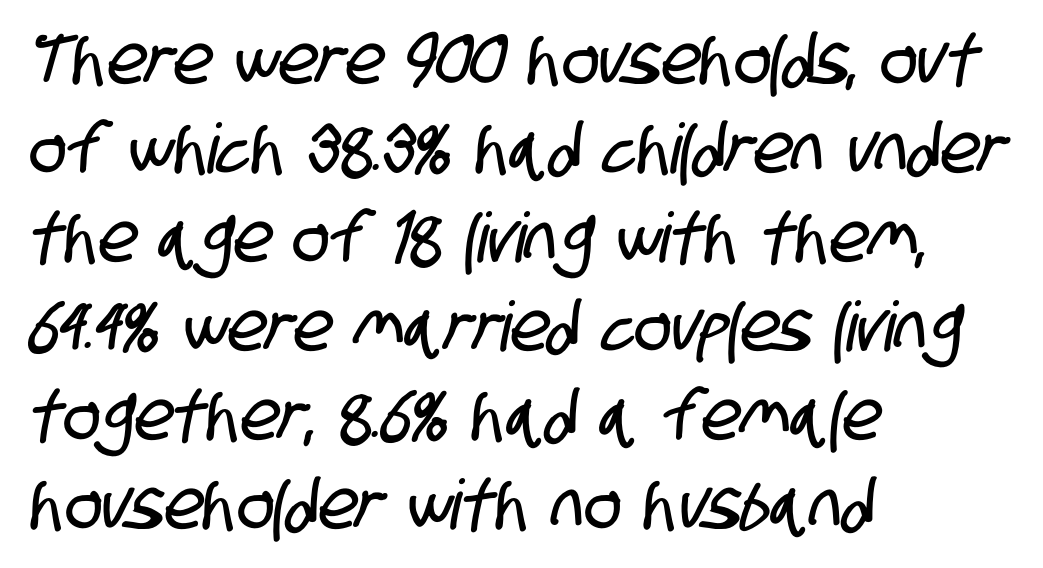
Leading matches the norm, producing a regular column. Does the type have serifs? No, each stem ends abruptly. Here the glyphs are tracked normally, forming tight word shapes. Varying glyph widths throughout — classic text-font behaviour. Each line starts at the same left margin while the right side varies. The string is rendered with underlining switched off.
